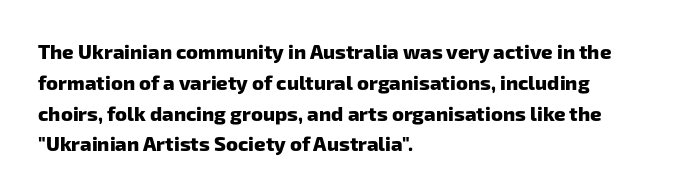
{"bold": "yes", "underline": "no", "align": "left", "line_spacing": "normal", "line_spacing_ratio": 1.54, "letter_spacing": "normal", "letter_spacing_em": 0.0, "glyph_px": 20}
